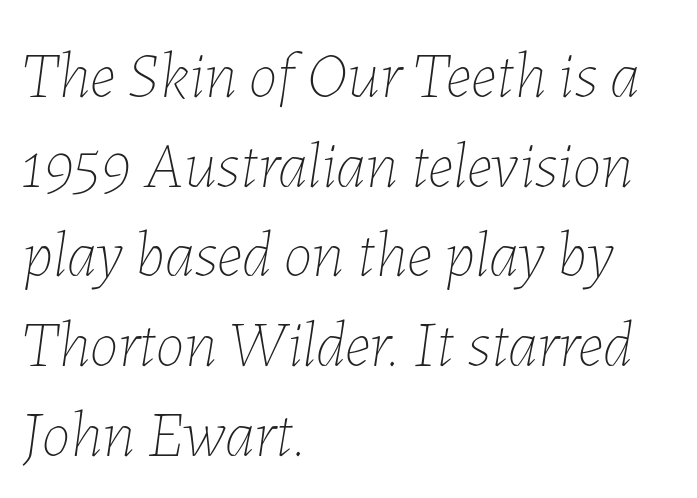
Inter-character spacing is left at the font's built-in metrics. Do the characters align in a grid? No, the font is proportional. The lines are quadded left. Designer's note — italics engaged.
